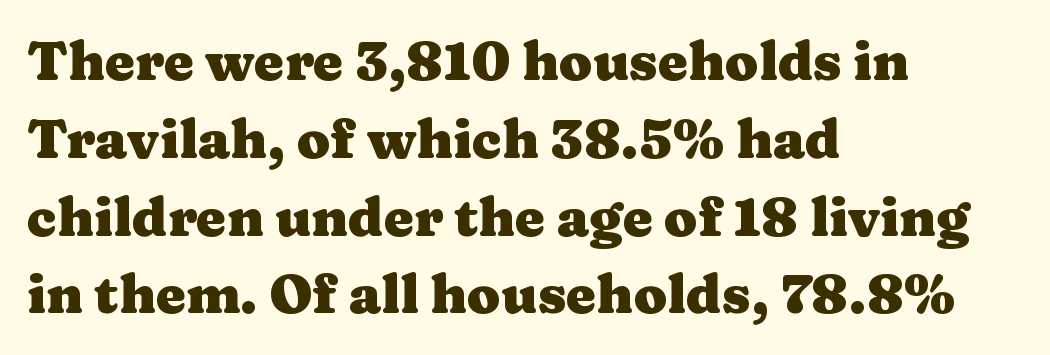
The passage shown is typeset with a serif family. Here the designer chose a conventional face with non-uniform glyph widths. The rendering uses a bold face; every stroke is thick and dark. The paragraph has a hard left edge and a soft right edge.
